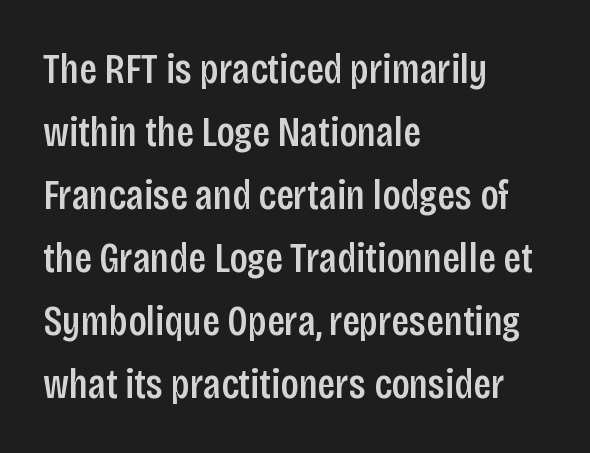
{"serif": "no", "italic": "no", "bold": "semi", "weight": "semibold", "width": "condensed", "stroke_contrast": "low", "x_height": "large", "monospaced": "no", "underline": "no", "align": "left", "line_spacing": "normal", "line_spacing_ratio": 1.5, "letter_spacing": "normal", "letter_spacing_em": 0.0, "glyph_px": 42}
